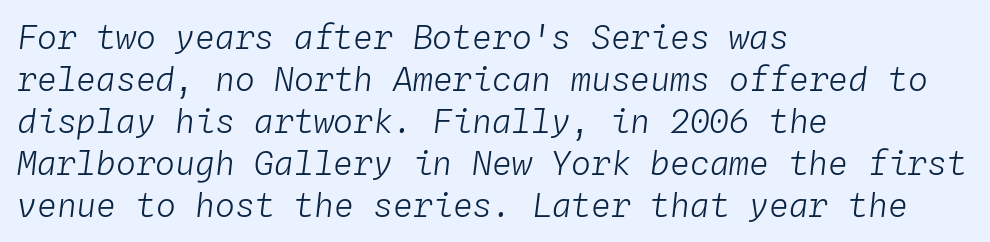
{"italic": "yes", "lean": "right", "slant_degrees": 4, "bold": "no", "weight": "light", "width": "normal", "stroke_contrast": "low", "x_height": "medium", "monospaced": "yes", "underline": "no", "align": "left", "line_spacing": "normal", "line_spacing_ratio": 1.27, "letter_spacing": "normal", "letter_spacing_em": 0.0, "glyph_px": 33}
